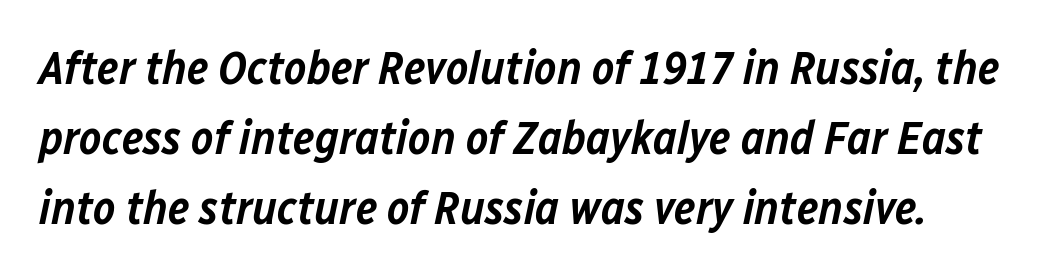
These lines are rendered in a variable-pitch font. Heft: intermediate — a semibold. The rendering applies a slant to the glyphs. Look at the tracking — it's just the regular setting, nothing added. No word sits above an underline. Students, observe: this is what conventionally led text looks like.
